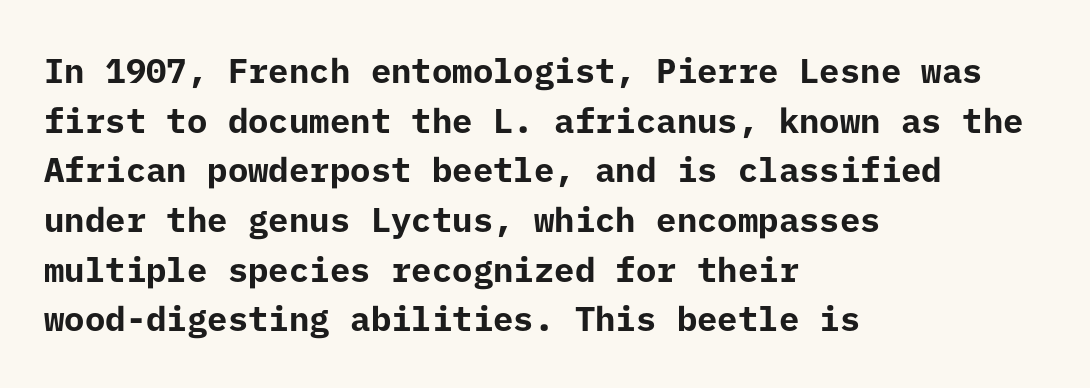
Q: Is the text bold? A: Yes.
Q: Is the text italic (slanted)? A: No, it is upright.
Q: Is the typeface a serif or a sans-serif typeface? A: Sans-serif.
Q: Is the text underlined? A: No.
Q: How is the paragraph aligned? A: Left-aligned.
Q: Is the spacing between letters normal or unusually wide? A: Normal.
Q: Is the spacing between lines tight, normal or loose? A: Normal.
Q: Width (condensed, normal, or wide)? A: Normal.
Q: Stroke contrast? A: Low.
Q: x-height? A: Medium.
